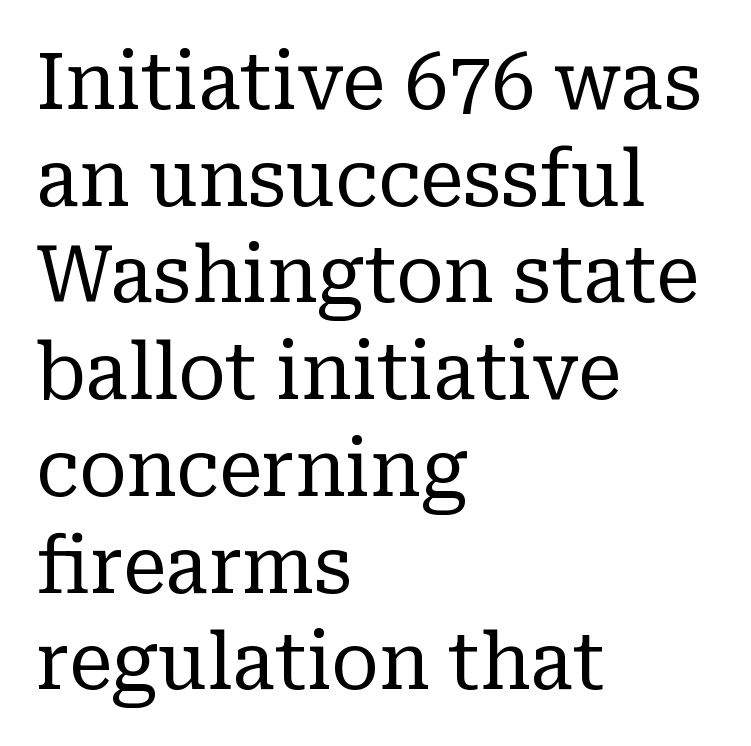
Q: Is the text bold? A: No.
Q: Is the text italic (slanted)? A: No, it is upright.
Q: Is the typeface a serif or a sans-serif typeface? A: Serif.
Q: Is the text underlined? A: No.
Q: How is the paragraph aligned? A: Left-aligned.
Q: Is the spacing between letters normal or unusually wide? A: Normal.
Q: Width (condensed, normal, or wide)? A: Normal.
Q: Stroke contrast? A: Low.
Q: x-height? A: Medium.
Q: Monospaced? A: No.
